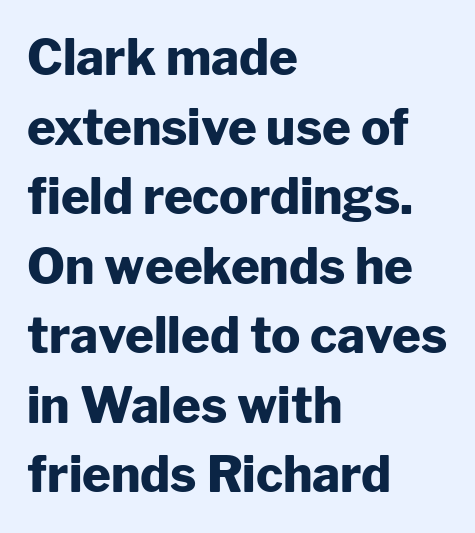
{"serif": "no", "italic": "no", "bold": "yes", "weight": "heavy", "width": "normal", "stroke_contrast": "low", "x_height": "medium", "monospaced": "no", "underline": "no", "align": "left", "line_spacing": "normal", "line_spacing_ratio": 1.42, "letter_spacing": "normal", "letter_spacing_em": 0.0, "glyph_px": 49}
